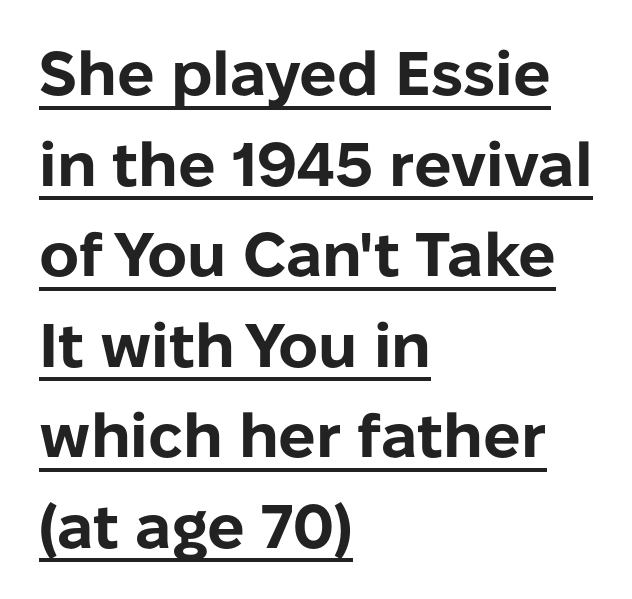
{"serif": "no", "italic": "no", "bold": "yes", "weight": "bold", "width": "normal", "stroke_contrast": "low", "x_height": "medium", "monospaced": "no", "underline": "yes", "align": "left", "line_spacing": "normal", "line_spacing_ratio": 1.46, "letter_spacing": "normal", "letter_spacing_em": 0.0, "glyph_px": 62}
